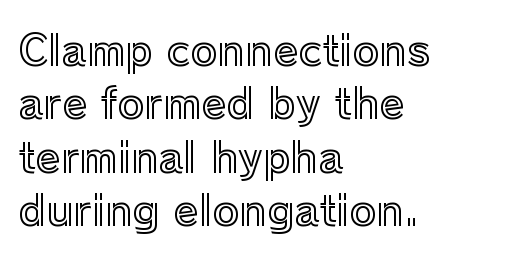
The image shows 41 px text type, upright; set left-aligned, normal line spacing (1.3x), normal letter spacing, not underlined; a medium x-height.
